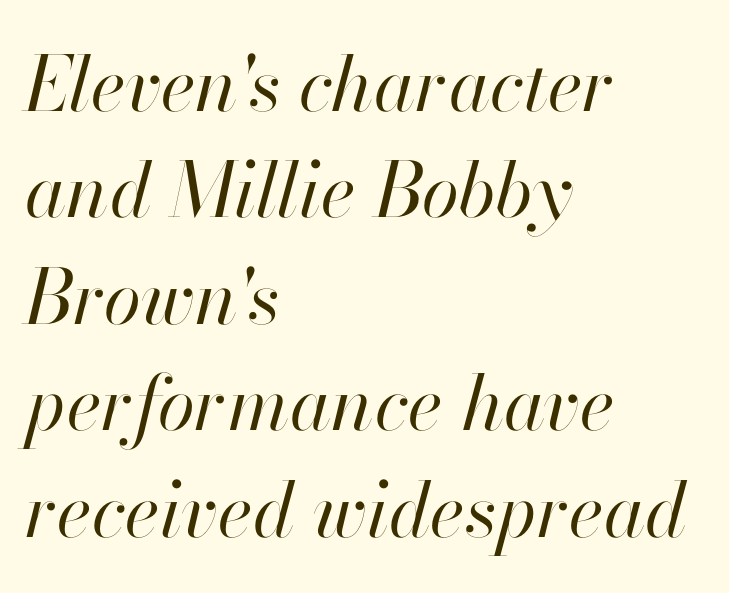
The image shows 76 px regular-weight type, italic (leaning right); set left-aligned, normal line spacing (1.4x), normal letter spacing, not underlined; high stroke contrast and a small x-height.
